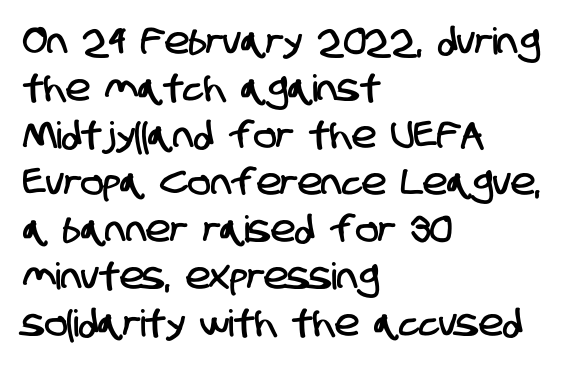
{"serif": "no", "width": "condensed", "stroke_contrast": "low", "x_height": "large", "monospaced": "no", "underline": "no", "align": "left", "line_spacing": "normal", "line_spacing_ratio": 1.27, "letter_spacing": "normal", "letter_spacing_em": 0.0, "glyph_px": 37}
